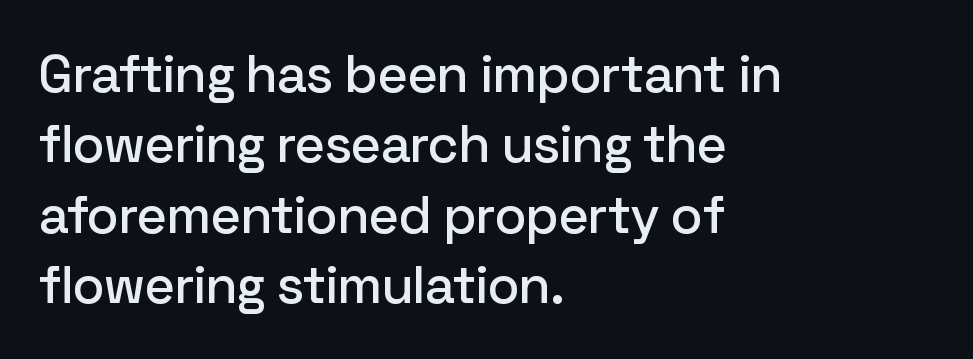
The image shows 53 px sans-serif type, upright; set left-aligned, normal line spacing (1.33x), normal letter spacing, not underlined; low stroke contrast and a medium x-height.
